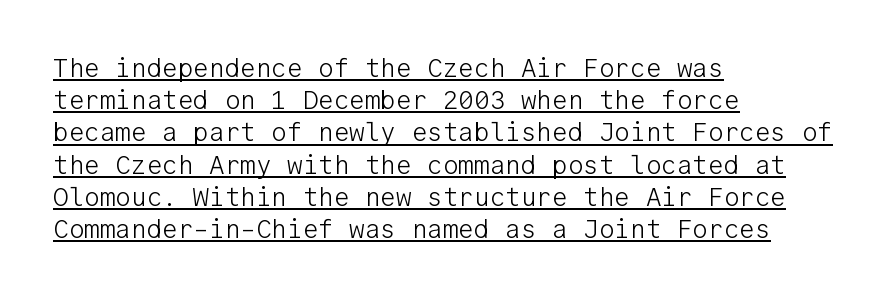
No italicization has been applied; the sample stays upright. Weight: regular or lighter. In CSS terms this would be text-align: left. Nothing unusual about the tracking: characters are spaced as the font intends.
